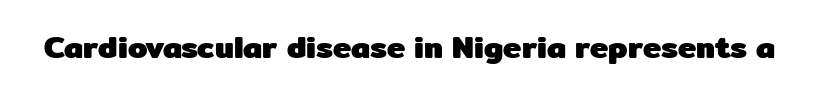
{"serif": "no", "italic": "no", "bold": "yes", "weight": "heavy", "width": "normal", "stroke_contrast": "low", "x_height": "medium", "monospaced": "no", "underline": "no", "letter_spacing": "normal", "letter_spacing_em": 0.0, "glyph_px": 31}
